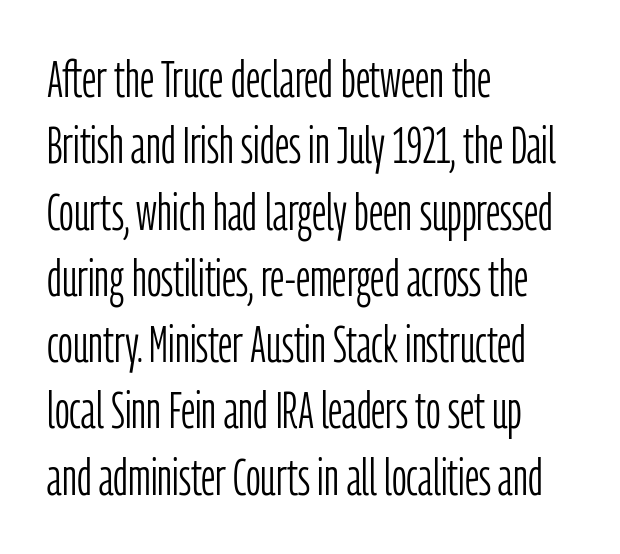
The image shows 51 px light, condensed sans-serif type, upright; set left-aligned, normal line spacing (1.3x), normal letter spacing, not underlined; low stroke contrast and a medium x-height.
